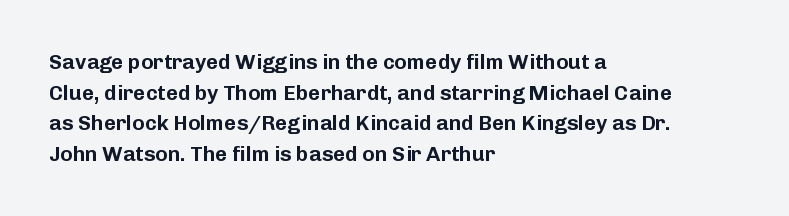
Q: Is the text italic (slanted)? A: No, it is upright.
Q: Is the text underlined? A: No.
Q: How is the paragraph aligned? A: Left-aligned.
Q: Is the spacing between letters normal or unusually wide? A: Normal.
Q: Is the spacing between lines tight, normal or loose? A: Normal.
